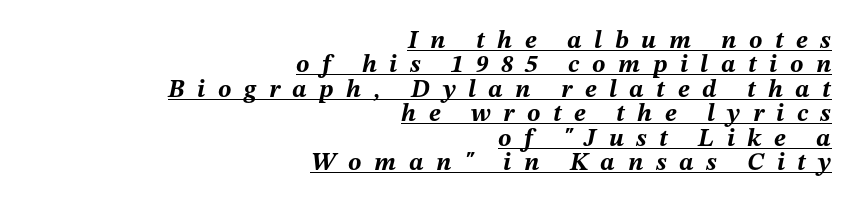
{"italic": "yes", "lean": "right", "slant_degrees": 12, "bold": "yes", "underline": "yes", "align": "right", "line_spacing": "tight", "line_spacing_ratio": 0.98, "letter_spacing": "wide", "letter_spacing_em": 0.5, "glyph_px": 25}
